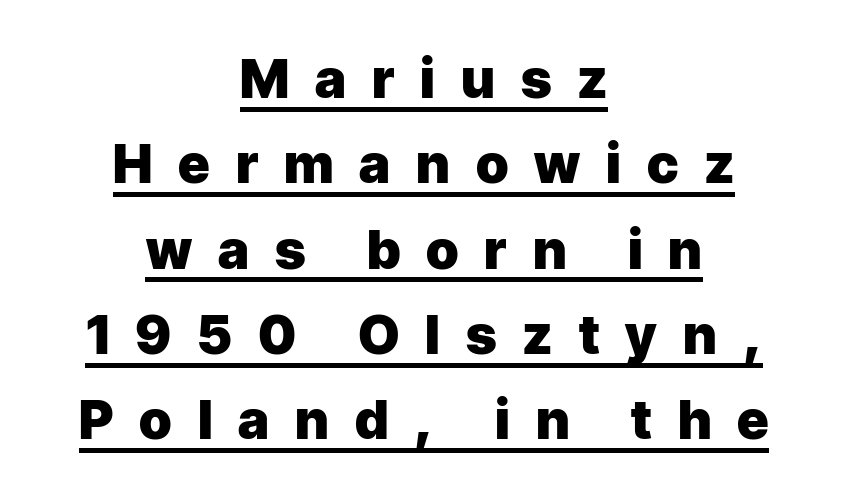
Q: Is the text bold? A: Yes.
Q: Is the text italic (slanted)? A: No, it is upright.
Q: Is the typeface a serif or a sans-serif typeface? A: Sans-serif.
Q: Is the text underlined? A: Yes.
Q: How is the paragraph aligned? A: Centered.
Q: Is the spacing between letters normal or unusually wide? A: Unusually wide.
Q: Is the spacing between lines tight, normal or loose? A: Normal.
Q: Width (condensed, normal, or wide)? A: Normal.
Q: Stroke contrast? A: Low.
Q: x-height? A: Medium.
Q: Monospaced? A: No.
